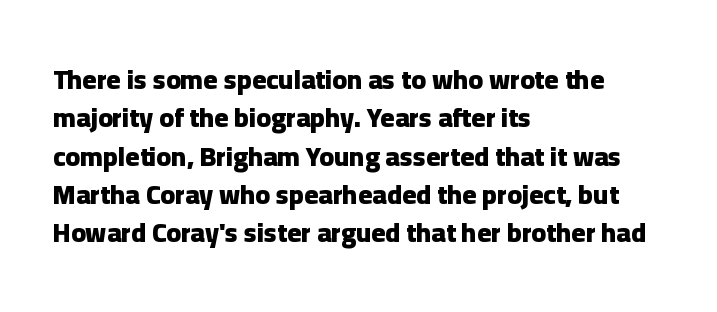
Q: Is the text bold? A: Yes.
Q: Is the text italic (slanted)? A: No, it is upright.
Q: Is the text underlined? A: No.
Q: How is the paragraph aligned? A: Left-aligned.
Q: Is the spacing between letters normal or unusually wide? A: Normal.
Q: Is the spacing between lines tight, normal or loose? A: Normal.
